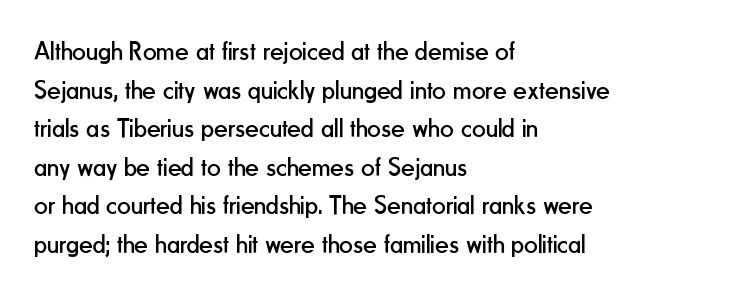
{"italic": "no", "bold": "no", "underline": "no", "align": "left", "line_spacing": "normal", "line_spacing_ratio": 1.43, "letter_spacing": "normal", "letter_spacing_em": 0.0, "glyph_px": 27}
